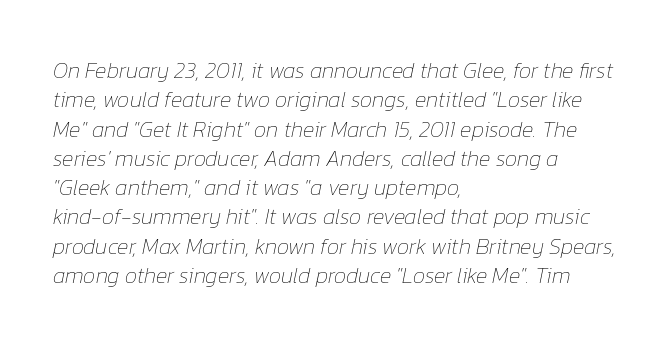
{"italic": "yes", "lean": "right", "slant_degrees": 12, "bold": "no", "underline": "no", "align": "left", "line_spacing": "normal", "line_spacing_ratio": 1.33, "letter_spacing": "normal", "letter_spacing_em": 0.0, "glyph_px": 22}
